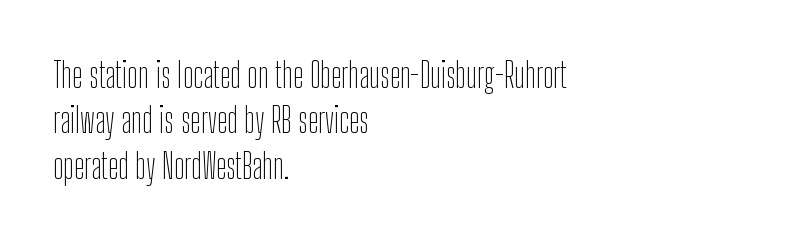
Q: Is the text bold? A: No.
Q: Is the text italic (slanted)? A: No, it is upright.
Q: Is the typeface a serif or a sans-serif typeface? A: Sans-serif.
Q: Is the text underlined? A: No.
Q: How is the paragraph aligned? A: Left-aligned.
Q: Is the spacing between letters normal or unusually wide? A: Normal.
Q: Is the spacing between lines tight, normal or loose? A: Normal.
Q: Width (condensed, normal, or wide)? A: Condensed.
Q: Stroke contrast? A: Low.
Q: x-height? A: Medium.
Q: Monospaced? A: No.
